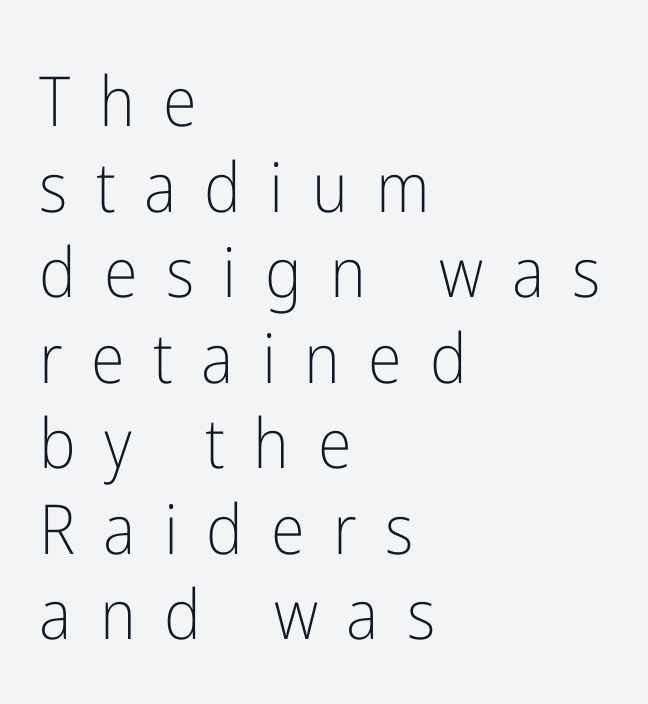
Q: Is the text bold? A: No.
Q: Is the text italic (slanted)? A: No, it is upright.
Q: Is the typeface a serif or a sans-serif typeface? A: Sans-serif.
Q: Is the text underlined? A: No.
Q: How is the paragraph aligned? A: Left-aligned.
Q: Is the spacing between letters normal or unusually wide? A: Unusually wide.
Q: Width (condensed, normal, or wide)? A: Condensed.
Q: Stroke contrast? A: Low.
Q: x-height? A: Medium.
Q: Monospaced? A: No.
